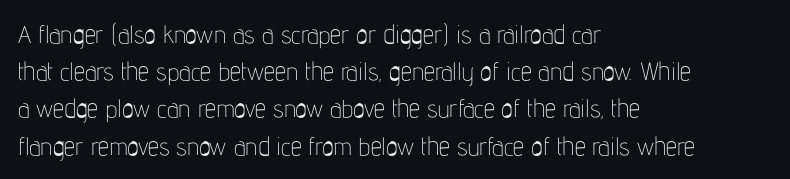
Q: Is the text bold? A: No.
Q: Is the text italic (slanted)? A: No, it is upright.
Q: Is the text underlined? A: No.
Q: How is the paragraph aligned? A: Left-aligned.
Q: Is the spacing between letters normal or unusually wide? A: Normal.
Q: Is the spacing between lines tight, normal or loose? A: Normal.
